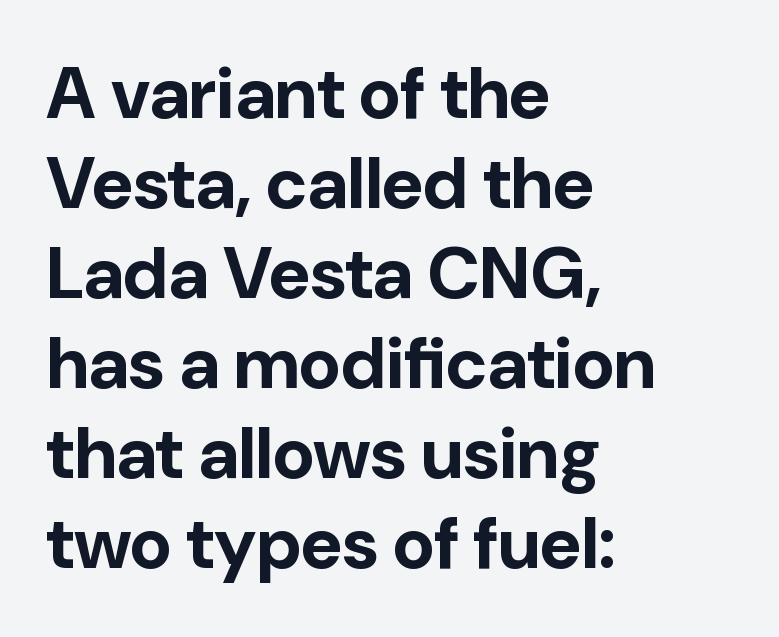
Q: Is the text bold? A: Yes.
Q: Is the text italic (slanted)? A: No, it is upright.
Q: Is the typeface a serif or a sans-serif typeface? A: Sans-serif.
Q: Is the text underlined? A: No.
Q: How is the paragraph aligned? A: Left-aligned.
Q: Is the spacing between letters normal or unusually wide? A: Normal.
Q: Is the spacing between lines tight, normal or loose? A: Normal.
Q: Width (condensed, normal, or wide)? A: Normal.
Q: Stroke contrast? A: Low.
Q: x-height? A: Medium.
Q: Monospaced? A: No.
